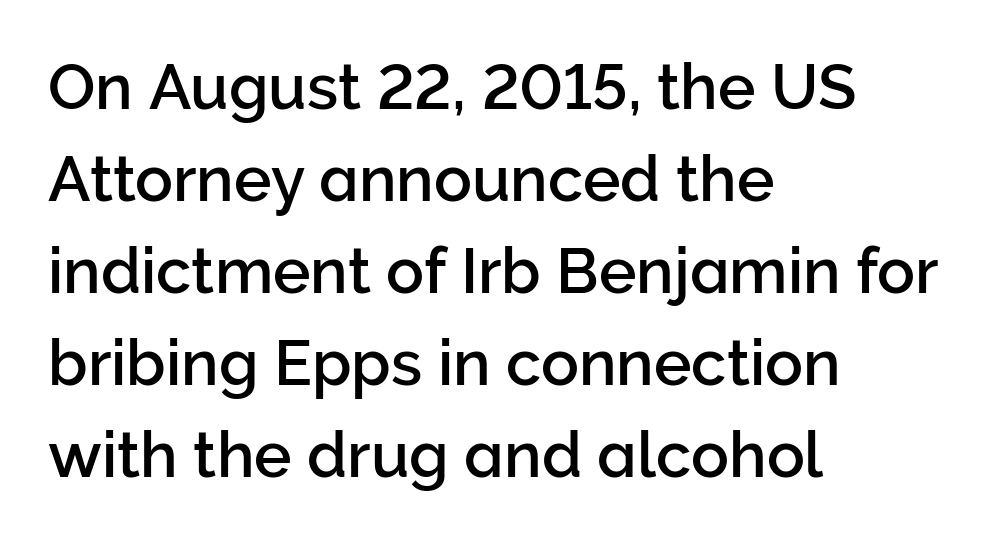
The image shows 63 px sans-serif type, upright; set left-aligned, normal line spacing (1.46x), normal letter spacing, not underlined; low stroke contrast and a medium x-height.
